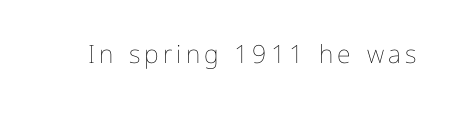
The image shows 25 px text type, upright; set not underlined.
